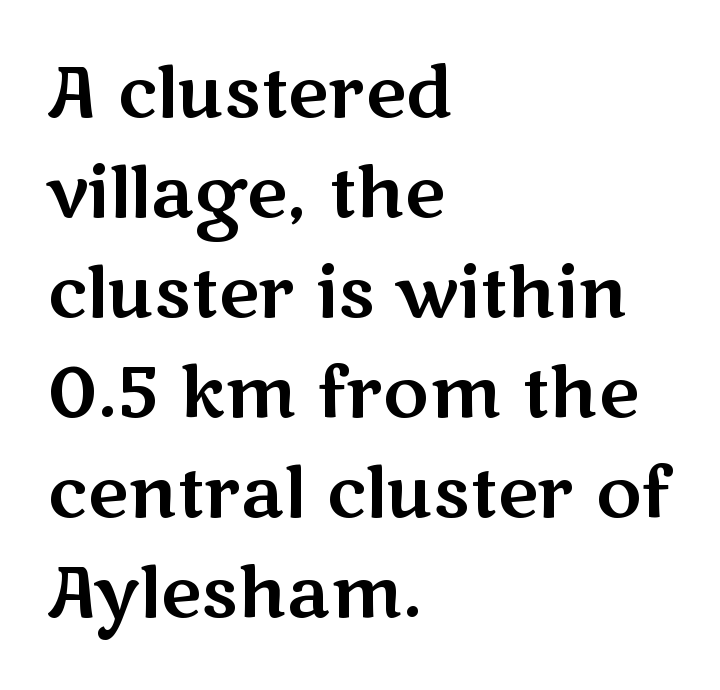
Is the block centered? No — it sits flush against the left margin. Posture: straight, roman, zero tilt. The typeface chosen for these lines omits serifs. The space directly below the letters is spotless. Letter spacing: default.
